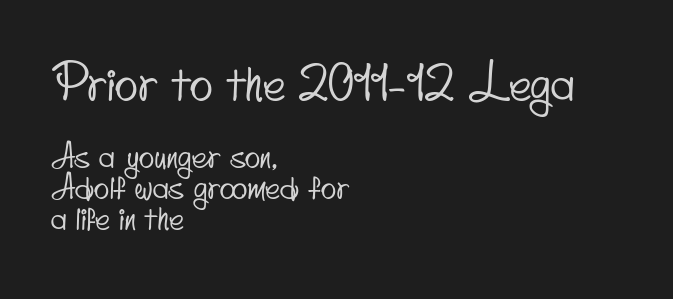
{"serif": "no", "width": "condensed", "stroke_contrast": "low", "x_height": "small", "monospaced": "no", "underline": "no", "align": "left", "line_spacing": "tight", "line_spacing_ratio": 0.96, "letter_spacing": "normal", "letter_spacing_em": 0.0, "larger_block": "first", "size_ratio": 1.5, "glyph_px": 48}
